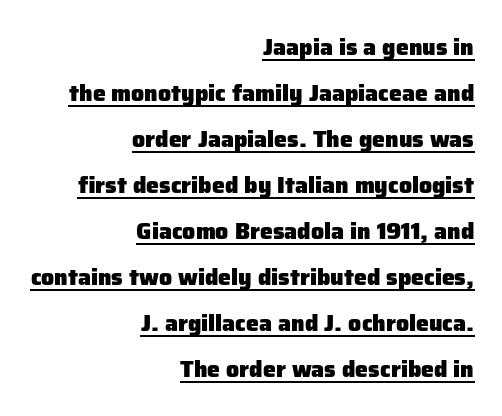
{"italic": "no", "bold": "yes", "underline": "yes", "align": "right", "line_spacing": "loose", "line_spacing_ratio": 2.0, "letter_spacing": "normal", "letter_spacing_em": 0.0, "glyph_px": 23}
